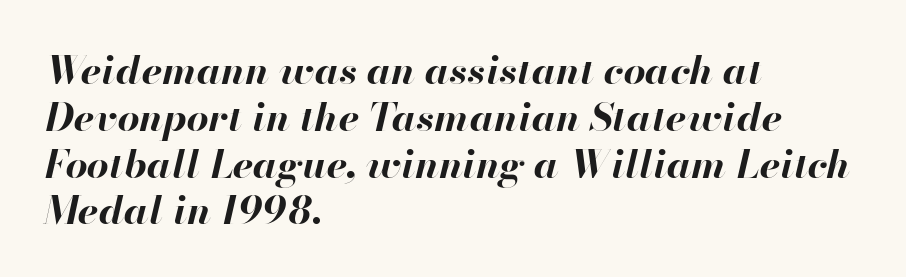
The image shows 39 px bold type, italic (leaning right); set left-aligned, line spacing 1.2x, normal letter spacing, not underlined; high stroke contrast and a small x-height.
